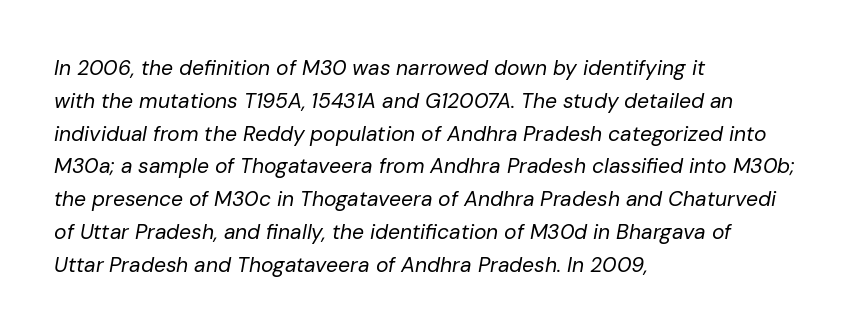
Visually the block forms a straight wall on the left and a jagged coastline on the right. Students, note that the glyphs here touch the page at normal intervals. Slant detected: the letters are inclined. No heavy texture on the line: the type isn't bold. A clean baseline with only descenders dipping below it.
